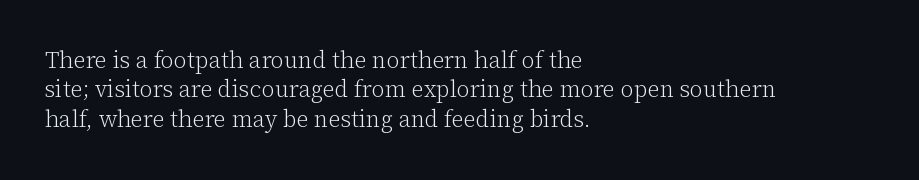
It's the straight-up-and-down kind of type. The face used here is rendered with its standard letterfit. The setting favours the left margin, as ordinary paragraphs usually do. This is not heavy type; no bold has been used. Interline gaps are of average width in this sample.
